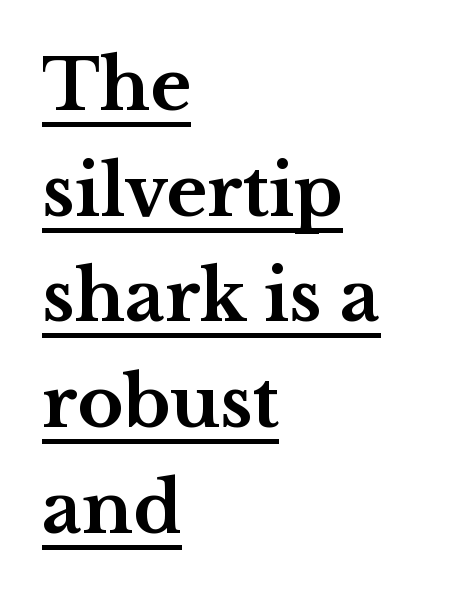
Q: Is the text bold? A: Yes.
Q: Is the text italic (slanted)? A: No, it is upright.
Q: Is the typeface a serif or a sans-serif typeface? A: Serif.
Q: Is the text underlined? A: Yes.
Q: How is the paragraph aligned? A: Left-aligned.
Q: Is the spacing between letters normal or unusually wide? A: Normal.
Q: Is the spacing between lines tight, normal or loose? A: Normal.
Q: Width (condensed, normal, or wide)? A: Wide.
Q: Stroke contrast? A: Medium.
Q: x-height? A: Medium.
Q: Monospaced? A: No.
